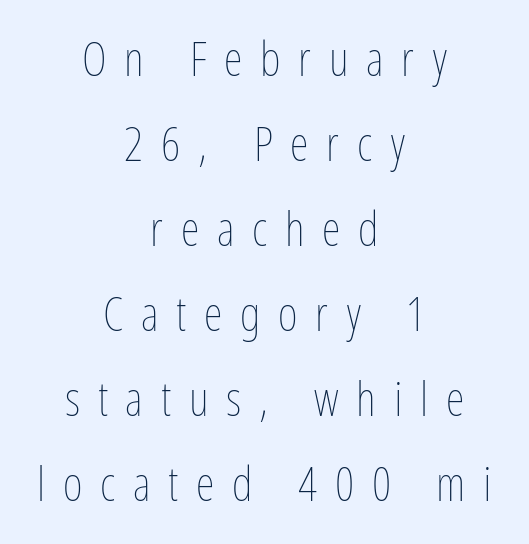
The image shows 48 px thin, condensed type, upright; set centered, line spacing 1.77x, unusually wide letter spacing (+0.37 em), not underlined; low stroke contrast and a medium x-height.
